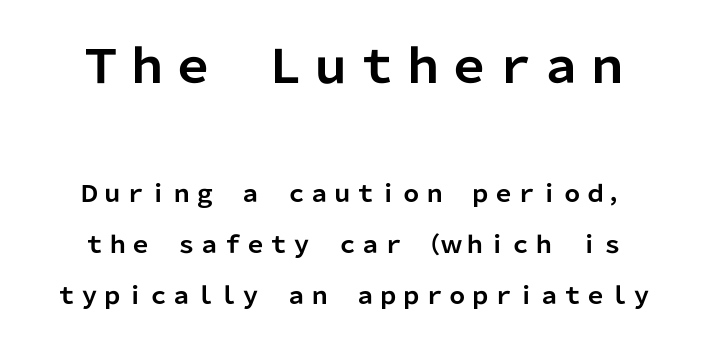
The image shows 46 px bold sans-serif type, upright; set loose line spacing (2.22x), normal letter spacing, not underlined; the first (top) block is 2.0x larger; low stroke contrast and a medium x-height.
